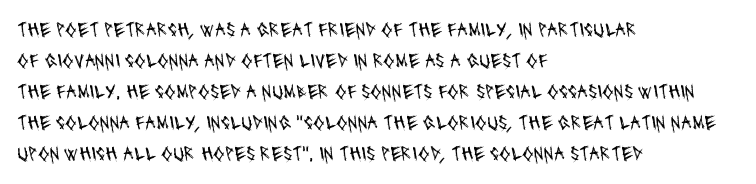
The paragraph shown leans on its left margin. Short note: letters normally spaced. A bare baseline throughout the passage. Is there much room between lines? A standard amount, neither cramped nor airy. Think standard paragraph weight, or any step lighter than that.
